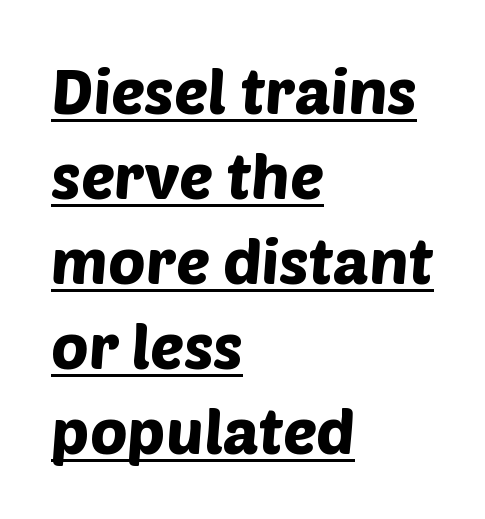
{"serif": "no", "width": "normal", "stroke_contrast": "low", "x_height": "large", "monospaced": "no", "underline": "yes", "align": "left", "line_spacing": "normal", "line_spacing_ratio": 1.35, "letter_spacing": "normal", "letter_spacing_em": 0.0, "glyph_px": 63}
